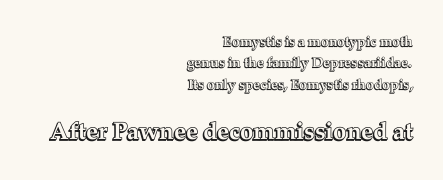
{"italic": "no", "underline": "no", "align": "right", "line_spacing": "normal", "line_spacing_ratio": 1.52, "letter_spacing": "normal", "letter_spacing_em": 0.0, "larger_block": "second", "size_ratio": 1.71, "glyph_px": 24}
